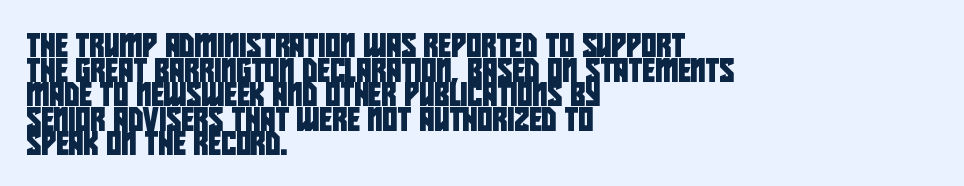
The image shows 23 px text type; set left-aligned, tight line spacing (1.07x), normal letter spacing, not underlined.
